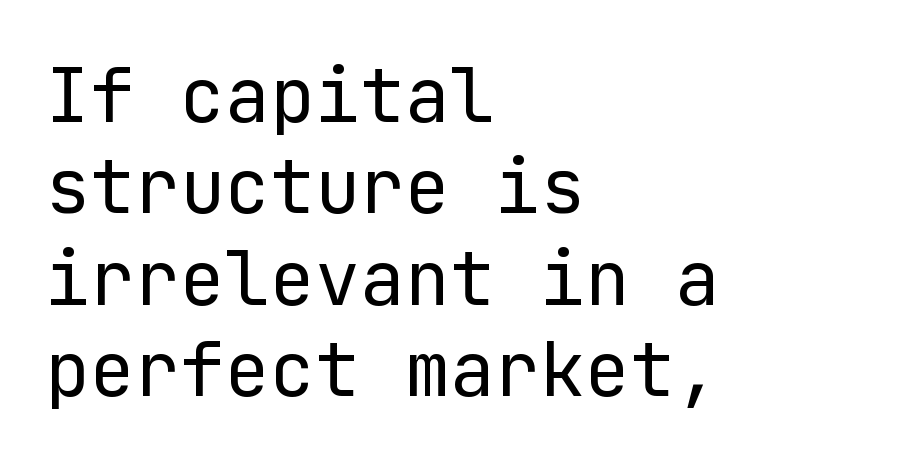
The image shows 75 px regular-weight sans-serif type, upright; set left-aligned, line spacing 1.22x, normal letter spacing, not underlined; low stroke contrast and a medium x-height.
